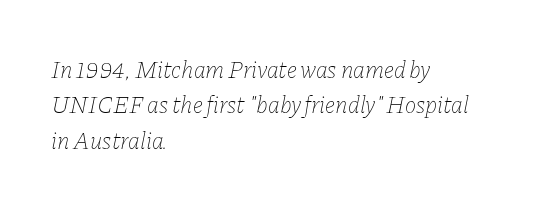
{"italic": "yes", "lean": "right", "slant_degrees": 11, "bold": "no", "underline": "no", "align": "left", "line_spacing": "normal", "line_spacing_ratio": 1.47, "letter_spacing": "normal", "letter_spacing_em": 0.0, "glyph_px": 24}
